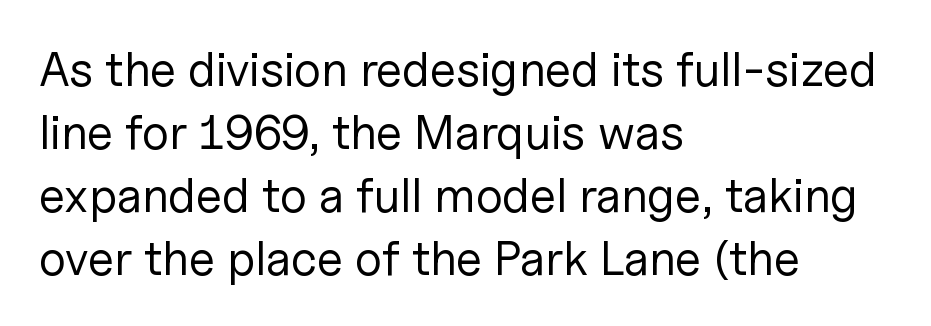
The image shows 48 px regular-weight sans-serif type, upright; set left-aligned, normal line spacing (1.31x), normal letter spacing, not underlined; low stroke contrast and a medium x-height.
